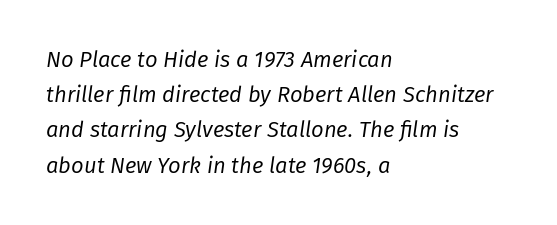
The image shows 22 px text type, italic (leaning right); set left-aligned, normal line spacing (1.6x), normal letter spacing, not underlined.
